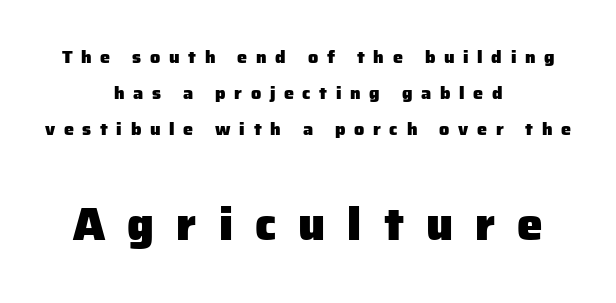
{"serif": "no", "italic": "no", "bold": "yes", "weight": "heavy", "width": "normal", "stroke_contrast": "low", "x_height": "medium", "monospaced": "no", "underline": "no", "align": "center", "line_spacing": "loose", "line_spacing_ratio": 2.0, "letter_spacing": "wide", "letter_spacing_em": 0.48, "larger_block": "second", "size_ratio": 2.56, "glyph_px": 46}
